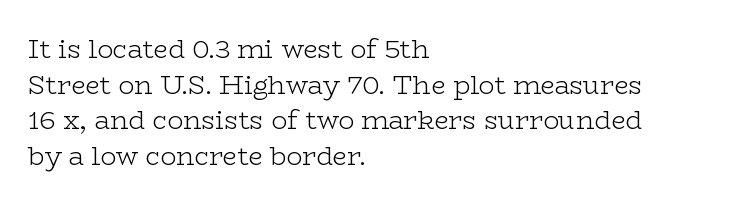
The line texture is even and compact thanks to regular tracking. Honestly, the row spacing looks completely unremarkable. Every row of glyphs begins at an identical x-position on the left. The letters stand straight up with perfectly vertical stems. Stroke thickness stays within the range of a standard reading face or lighter. Unmarked baselines from the first word to the last.
